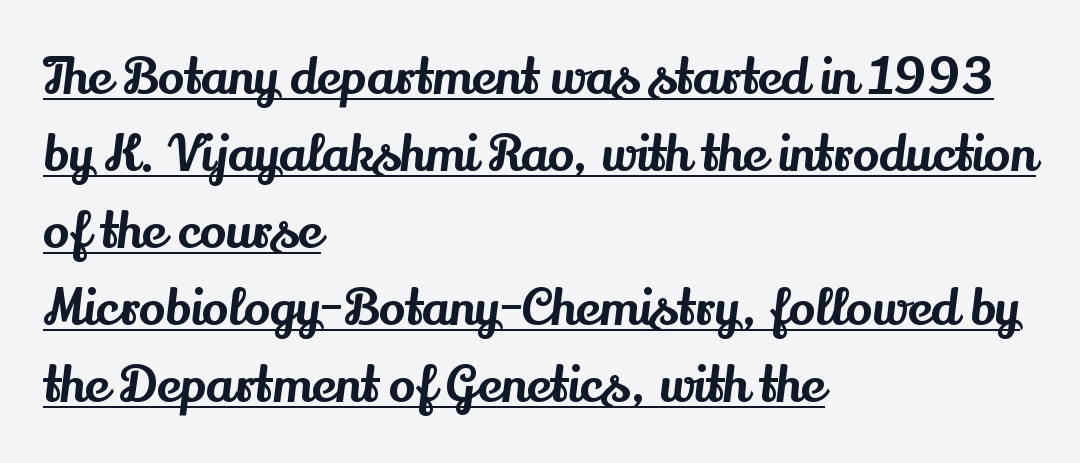
{"serif": "yes", "width": "normal", "stroke_contrast": "medium", "x_height": "small", "monospaced": "no", "underline": "yes", "align": "left", "line_spacing": "normal", "line_spacing_ratio": 1.54, "letter_spacing": "normal", "letter_spacing_em": 0.0, "glyph_px": 50}
